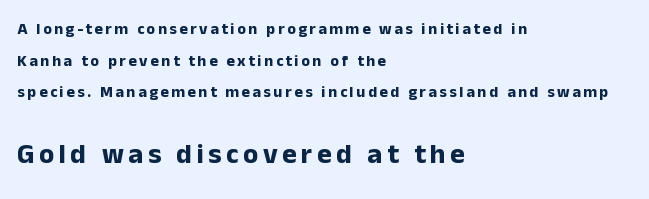
Q: Is the text bold? A: Yes.
Q: Is the text italic (slanted)? A: No, it is upright.
Q: Is the typeface a serif or a sans-serif typeface? A: Sans-serif.
Q: Is the text underlined? A: No.
Q: How is the paragraph aligned? A: Left-aligned.
Q: Is the spacing between lines tight, normal or loose? A: Loose.
Q: Which block of text is set in a larger size, the first (top) or the second (bottom)? A: The second (bottom) one.
Q: Width (condensed, normal, or wide)? A: Normal.
Q: Stroke contrast? A: Low.
Q: x-height? A: Medium.
Q: Monospaced? A: No.
